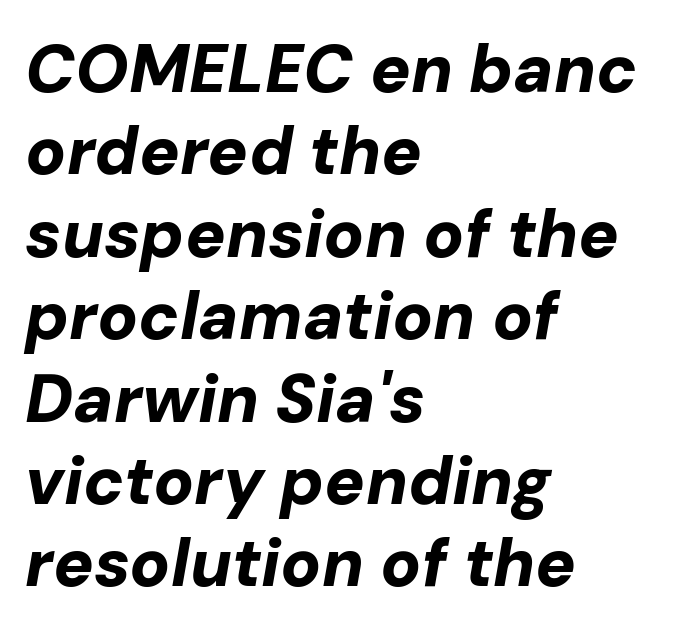
Q: Is the text bold? A: Yes.
Q: Is the text italic (slanted)? A: Yes, it leans right by about 10 degrees.
Q: Is the text underlined? A: No.
Q: How is the paragraph aligned? A: Left-aligned.
Q: Is the spacing between letters normal or unusually wide? A: Normal.
Q: Width (condensed, normal, or wide)? A: Normal.
Q: Stroke contrast? A: Low.
Q: x-height? A: Medium.
Q: Monospaced? A: No.
